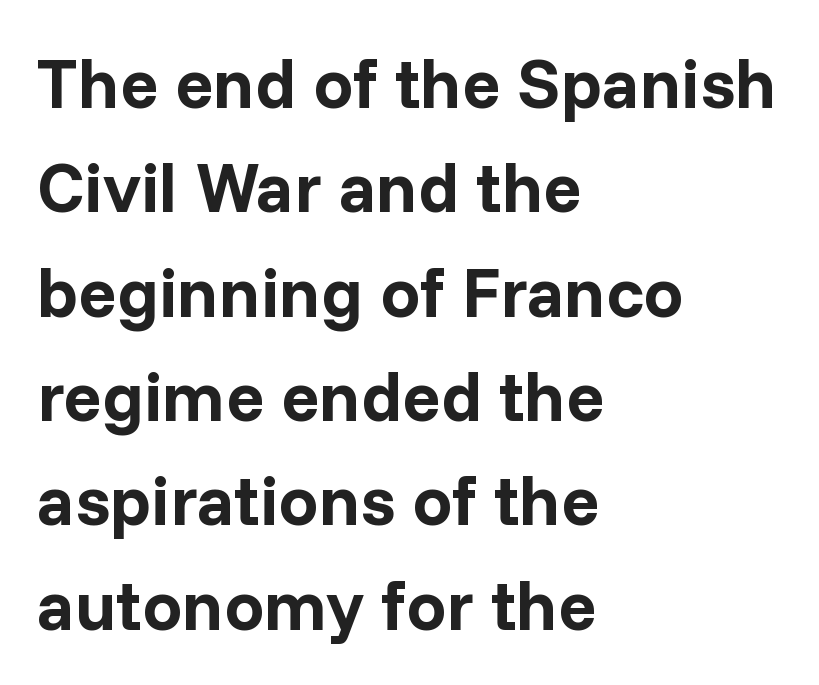
The image shows 71 px bold sans-serif type, upright; set left-aligned, normal line spacing (1.47x), normal letter spacing, not underlined; low stroke contrast and a medium x-height.
